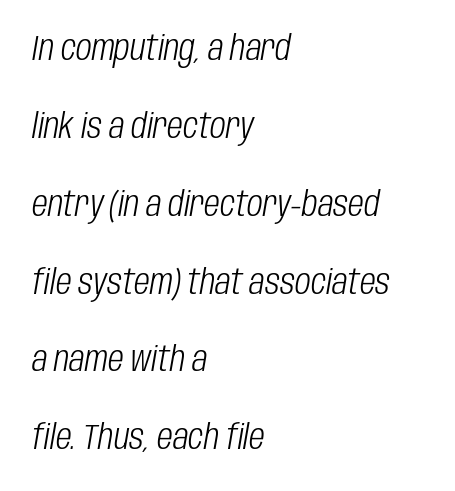
Q: Is the text bold? A: No.
Q: Is the text italic (slanted)? A: Yes, it leans right by about 10 degrees.
Q: Is the text underlined? A: No.
Q: How is the paragraph aligned? A: Left-aligned.
Q: Is the spacing between letters normal or unusually wide? A: Normal.
Q: Is the spacing between lines tight, normal or loose? A: Loose.
Q: Width (condensed, normal, or wide)? A: Condensed.
Q: Stroke contrast? A: Low.
Q: x-height? A: Large.
Q: Monospaced? A: No.
